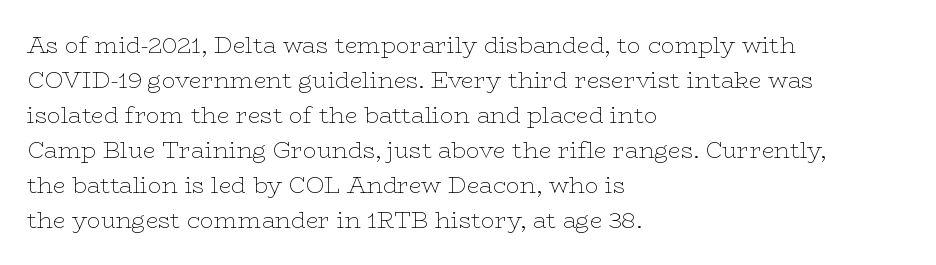
Q: Is the text bold? A: No.
Q: Is the text italic (slanted)? A: No, it is upright.
Q: Is the text underlined? A: No.
Q: How is the paragraph aligned? A: Left-aligned.
Q: Is the spacing between letters normal or unusually wide? A: Normal.
Q: Is the spacing between lines tight, normal or loose? A: Normal.
